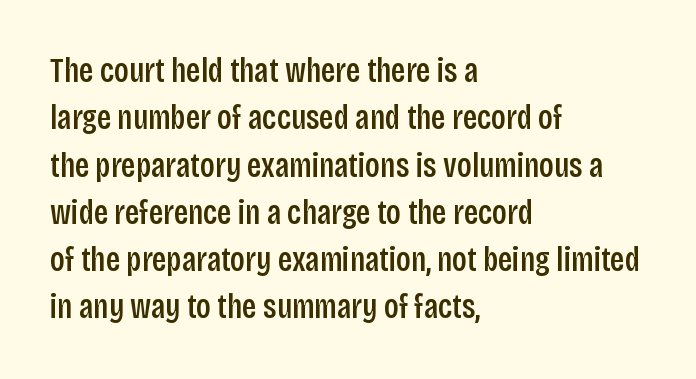
The image shows 34 px semibold, condensed sans-serif type, upright; set left-aligned, normal line spacing (1.39x), normal letter spacing, not underlined; low stroke contrast and a large x-height.
